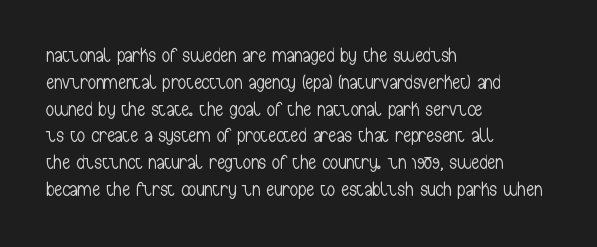
Unlike italic type, these characters show no tilt at all. Honestly, there is no underline to notice here at all. The ragged edge is on the right, which tells us the setting is flush left. Tracking here is standard; glyphs follow each other at the usual distance.
